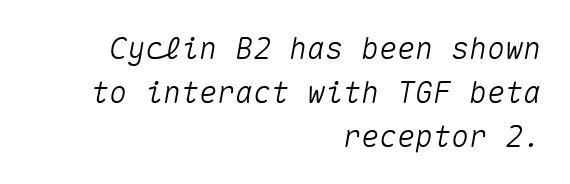
{"italic": "yes", "lean": "right", "slant_degrees": 10, "width": "normal", "stroke_contrast": "medium", "x_height": "medium", "monospaced": "yes", "underline": "no", "align": "right", "line_spacing": "normal", "line_spacing_ratio": 1.46, "letter_spacing": "normal", "letter_spacing_em": 0.0, "glyph_px": 30}
